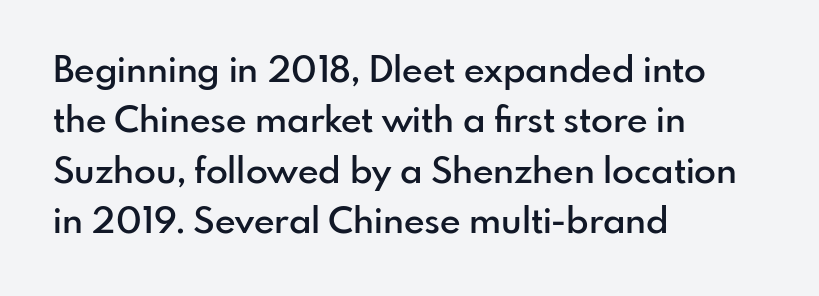
Leading matches the norm, producing a regular column. Set as a demibold, roughly 600 on the weight scale. Varying glyph widths throughout — classic text-font behaviour. The typography opts for an upright posture over an oblique one.
